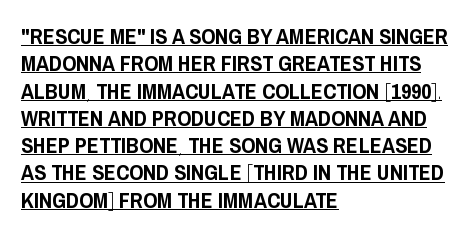
{"italic": "no", "underline": "yes", "align": "left", "line_spacing_ratio": 1.24, "letter_spacing": "normal", "letter_spacing_em": 0.0, "glyph_px": 22}
